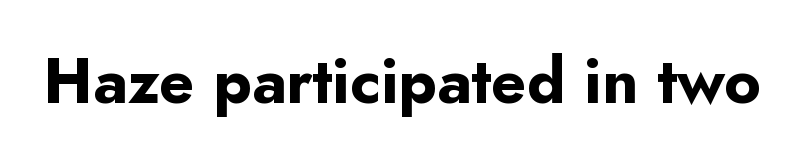
{"serif": "no", "italic": "no", "bold": "yes", "weight": "bold", "width": "normal", "stroke_contrast": "low", "x_height": "small", "monospaced": "no", "underline": "no", "letter_spacing": "normal", "letter_spacing_em": 0.0, "glyph_px": 63}
